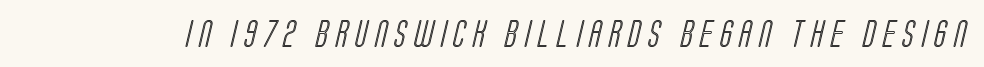
Look at the tracking — it's clearly loosened, letters drifting apart. Only glyphs here, with clear space below each row. Varying glyph widths throughout — classic text-font behaviour.
